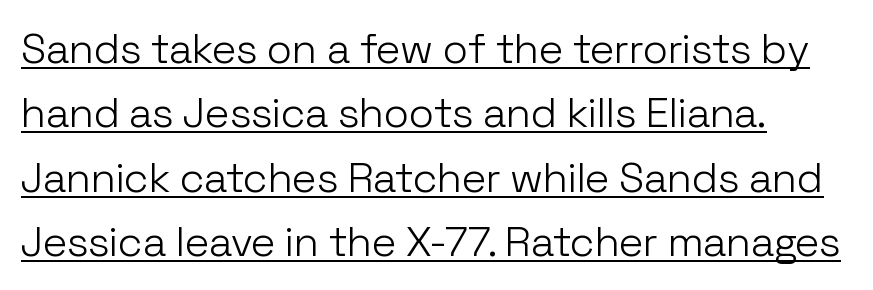
Q: Is the text bold? A: No.
Q: Is the text italic (slanted)? A: No, it is upright.
Q: Is the typeface a serif or a sans-serif typeface? A: Sans-serif.
Q: Is the text underlined? A: Yes.
Q: How is the paragraph aligned? A: Left-aligned.
Q: Is the spacing between letters normal or unusually wide? A: Normal.
Q: Is the spacing between lines tight, normal or loose? A: Normal.
Q: Width (condensed, normal, or wide)? A: Normal.
Q: Stroke contrast? A: Low.
Q: x-height? A: Medium.
Q: Monospaced? A: No.
